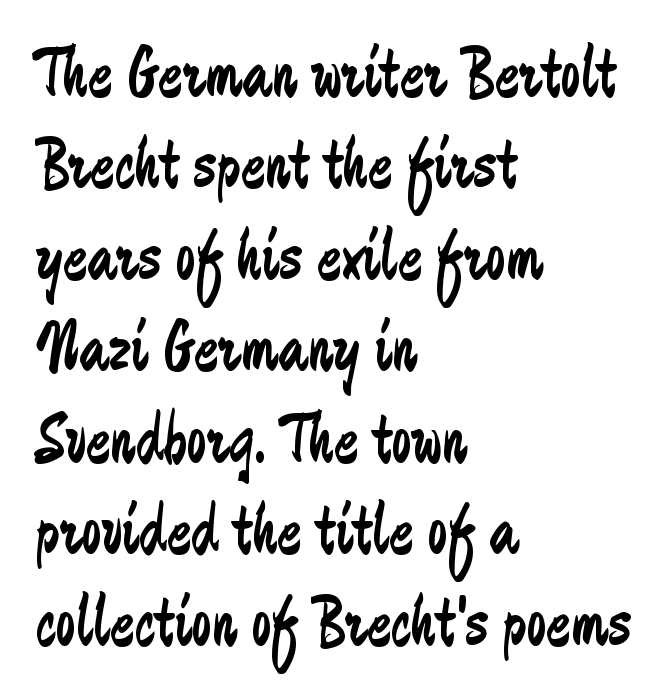
Summary of weight: not heavy and not bold. Layout note: lines flush left. To sum up the face: it is a sans, with no serifs. Nothing unusual about the tracking: characters are spaced as the font intends. The specimen omits any rule beneath the text block's lines.
